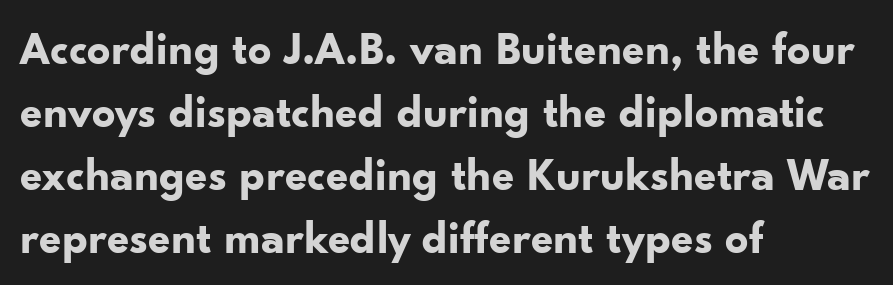
{"serif": "no", "italic": "no", "bold": "yes", "weight": "bold", "width": "normal", "stroke_contrast": "low", "x_height": "small", "monospaced": "no", "underline": "no", "align": "left", "line_spacing": "normal", "line_spacing_ratio": 1.37, "letter_spacing": "normal", "letter_spacing_em": 0.0, "glyph_px": 46}
